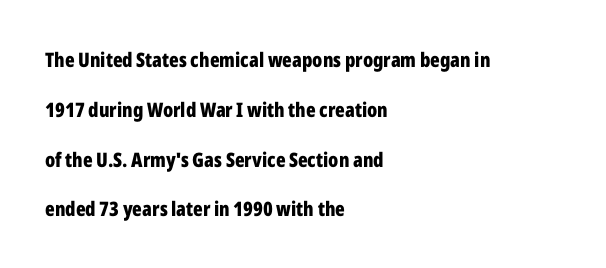
Descender tails drop into unmarked territory. Nobody touched the tracking dial on this one. Line beginnings align vertically; line endings do not. A typesetter would mark this as roman, not italic. Chunky letters — that's bold for sure.
